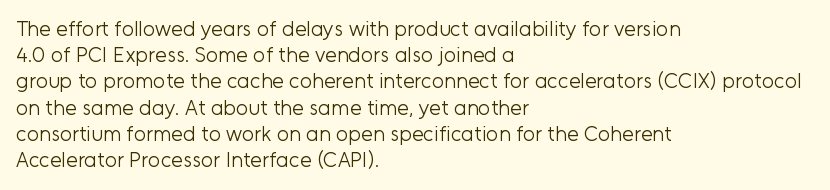
Does extra space separate the letters? No, they use regular spacing. Layout note: lines flush left. The area under the type is left untouched. This reads as an unemphasized weight, regular at the heaviest. This is roman type, the default non-slanted kind. Vertical spacing — default.
